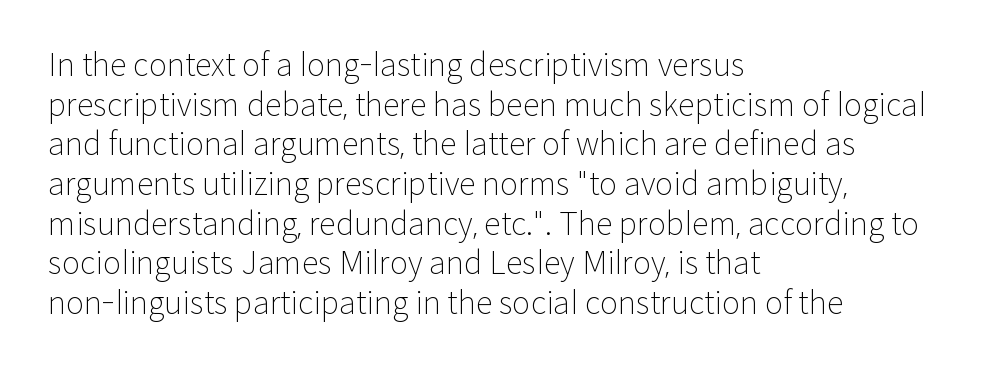
The image shows 31 px light sans-serif type, upright; set left-aligned, normal line spacing (1.28x), normal letter spacing, not underlined; low stroke contrast and a medium x-height.
